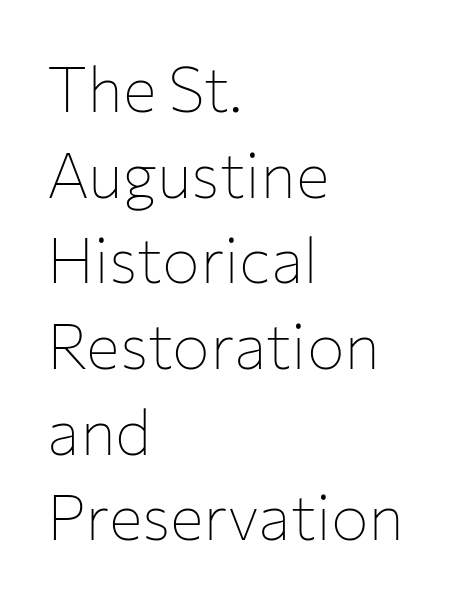
{"serif": "no", "italic": "no", "bold": "no", "weight": "thin", "width": "normal", "stroke_contrast": "low", "x_height": "medium", "monospaced": "no", "underline": "no", "align": "left", "line_spacing": "normal", "line_spacing_ratio": 1.36, "letter_spacing": "normal", "letter_spacing_em": 0.0, "glyph_px": 63}
